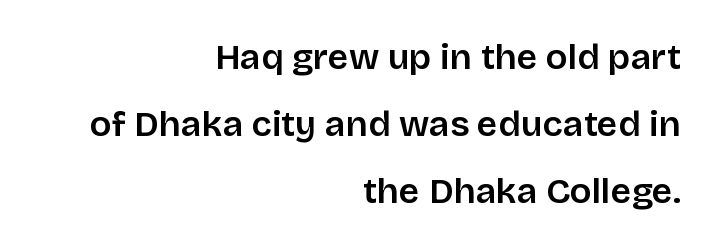
Type without underlining. Standard letterfit; no display-style spreading of the glyphs. Nothing sits at the stroke ends, so this counts as sans-serif. Italic? Not at all — the glyphs are vertical. A flush-right, rag-left setting is used for this passage. Is this a fixed-width face? No — the glyphs have proportional, varying widths.
